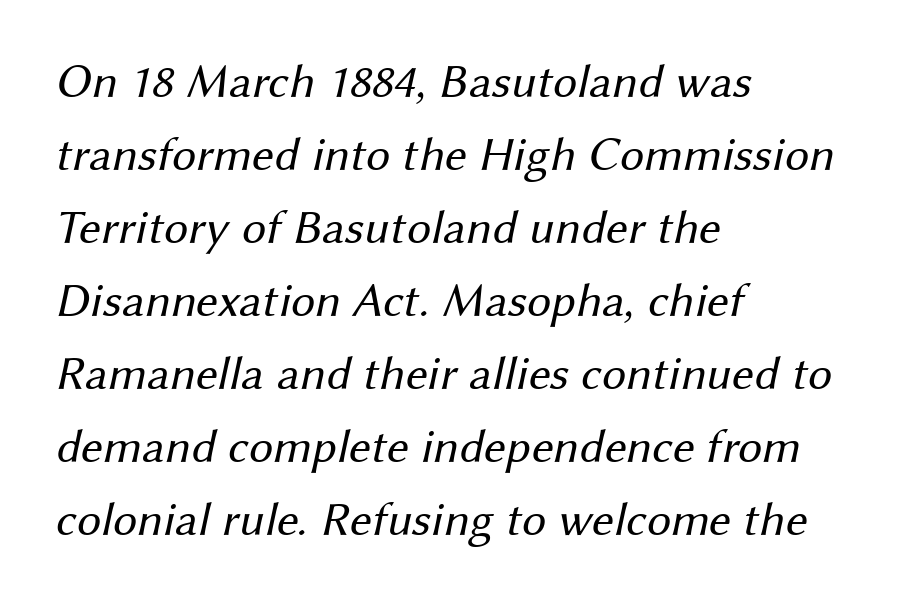
{"serif": "no", "bold": "no", "weight": "regular", "width": "normal", "stroke_contrast": "medium", "x_height": "medium", "monospaced": "no", "underline": "no", "align": "left", "line_spacing": "normal", "line_spacing_ratio": 1.52, "letter_spacing": "normal", "letter_spacing_em": 0.0, "glyph_px": 48}
